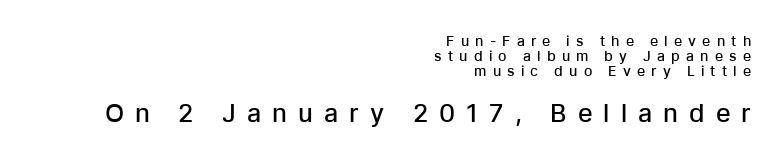
The image shows 25 px text type, upright; set right-aligned, tight line spacing (1.08x), unusually wide letter spacing (+0.44 em), not underlined; the second (bottom) block is 1.79x larger.
